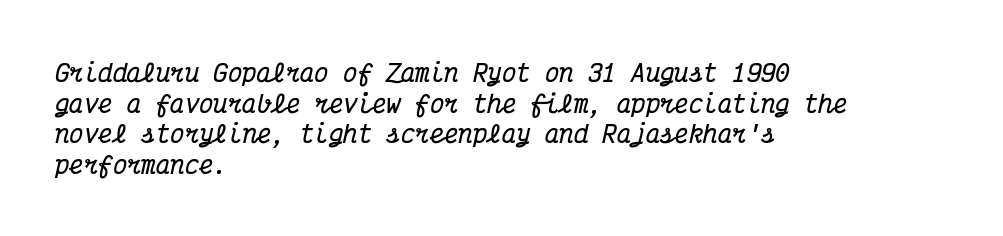
The image shows 24 px bold type, italic (leaning right); set left-aligned, normal line spacing (1.28x), normal letter spacing, not underlined.
